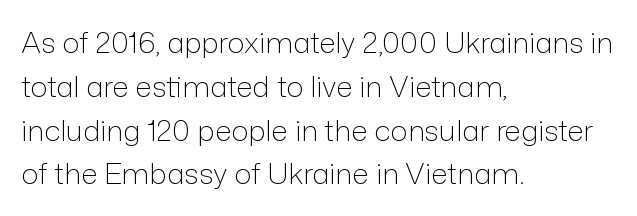
{"serif": "no", "italic": "no", "bold": "no", "weight": "light", "width": "normal", "stroke_contrast": "low", "x_height": "medium", "monospaced": "no", "underline": "no", "align": "left", "line_spacing": "normal", "line_spacing_ratio": 1.51, "letter_spacing": "normal", "letter_spacing_em": 0.0, "glyph_px": 29}
